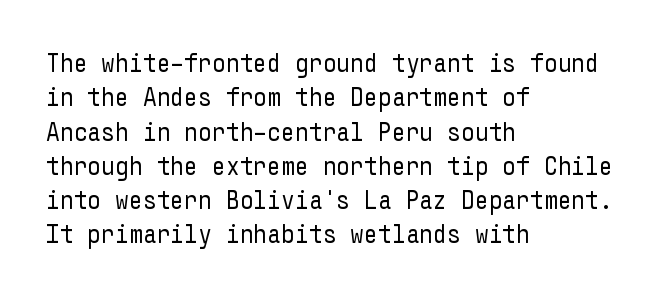
Q: Is the text bold? A: No.
Q: Is the text italic (slanted)? A: No, it is upright.
Q: Is the text underlined? A: No.
Q: How is the paragraph aligned? A: Left-aligned.
Q: Is the spacing between letters normal or unusually wide? A: Normal.
Q: Is the spacing between lines tight, normal or loose? A: Normal.
